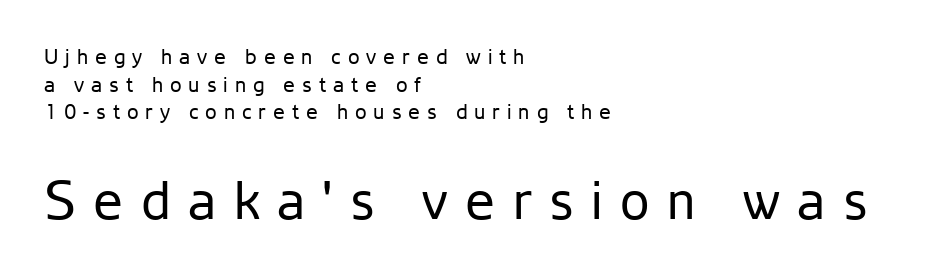
Q: Is the text bold? A: No.
Q: Is the text italic (slanted)? A: No, it is upright.
Q: Is the typeface a serif or a sans-serif typeface? A: Sans-serif.
Q: Is the text underlined? A: No.
Q: How is the paragraph aligned? A: Left-aligned.
Q: Is the spacing between letters normal or unusually wide? A: Unusually wide.
Q: Is the spacing between lines tight, normal or loose? A: Normal.
Q: Which block of text is set in a larger size, the first (top) or the second (bottom)? A: The second (bottom) one.
Q: Width (condensed, normal, or wide)? A: Normal.
Q: Stroke contrast? A: Low.
Q: x-height? A: Medium.
Q: Monospaced? A: No.
